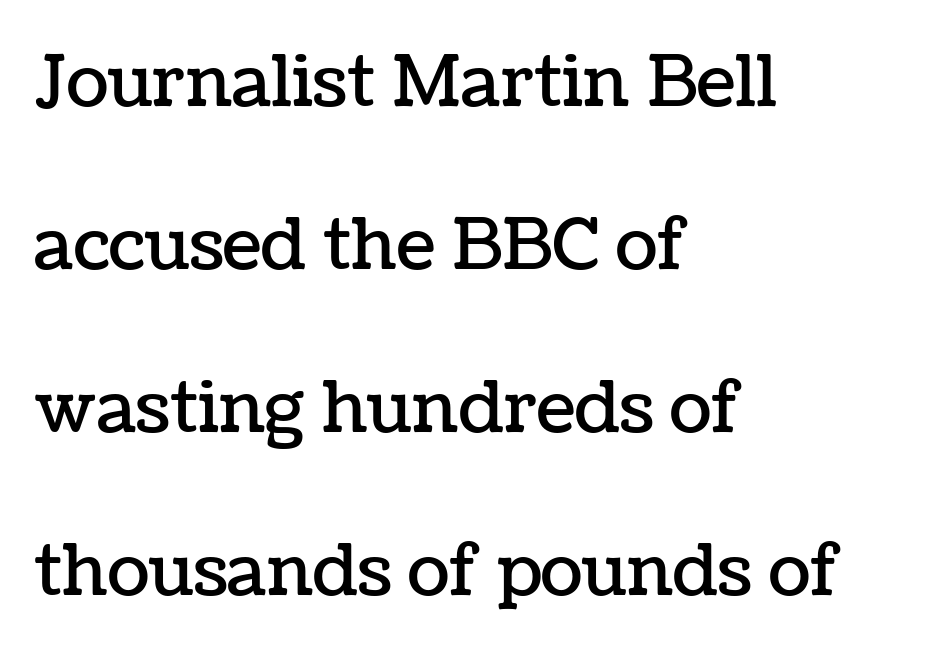
{"italic": "no", "width": "normal", "stroke_contrast": "low", "x_height": "medium", "monospaced": "no", "underline": "no", "align": "left", "line_spacing": "loose", "line_spacing_ratio": 2.33, "letter_spacing": "normal", "letter_spacing_em": 0.0, "glyph_px": 70}
